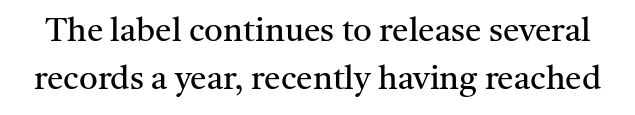
{"serif": "yes", "italic": "no", "bold": "no", "weight": "regular", "width": "normal", "stroke_contrast": "medium", "x_height": "medium", "monospaced": "no", "underline": "no", "line_spacing": "normal", "line_spacing_ratio": 1.46, "letter_spacing": "normal", "letter_spacing_em": 0.0, "glyph_px": 33}
